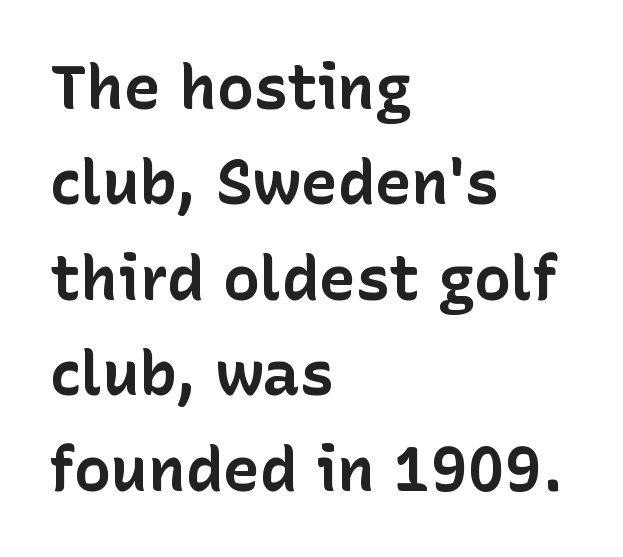
Q: Is the text bold? A: Yes.
Q: Is the text italic (slanted)? A: No, it is upright.
Q: Is the typeface a serif or a sans-serif typeface? A: Sans-serif.
Q: Is the text underlined? A: No.
Q: How is the paragraph aligned? A: Left-aligned.
Q: Is the spacing between letters normal or unusually wide? A: Normal.
Q: Is the spacing between lines tight, normal or loose? A: Normal.
Q: Width (condensed, normal, or wide)? A: Normal.
Q: Stroke contrast? A: Low.
Q: x-height? A: Medium.
Q: Monospaced? A: No.
